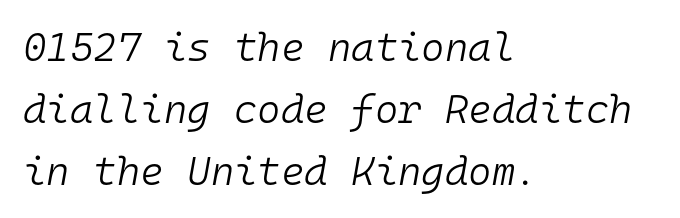
A typesetter would call this zero additional tracking. Notice how descenders clear the ascenders below comfortably — that's standard leading. Horizontally, the lines are justified to the leading edge only. Caption: face not bold, strokes unweighted. Plain, unruled lines of type. Quick note: italic.
